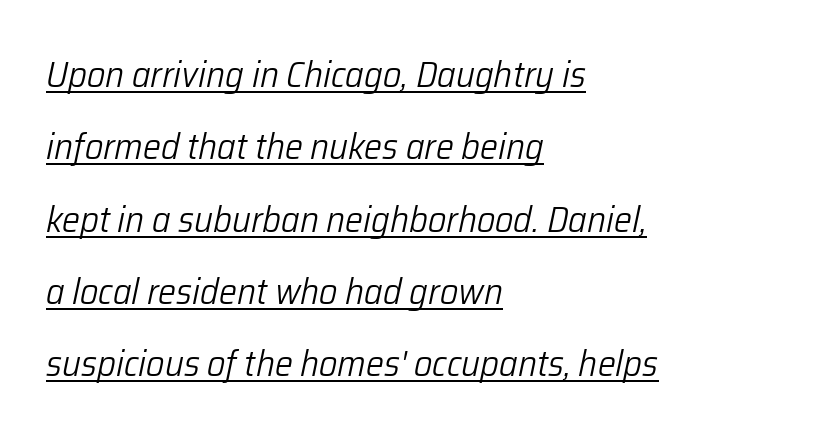
Do the characters align in a grid? No, the font is proportional. Is the block centered? No — it sits flush against the left margin. Looks like someone drew a line under every word here. These lines were composed using italics. Nothing heavy about these letters — not bold at all.
